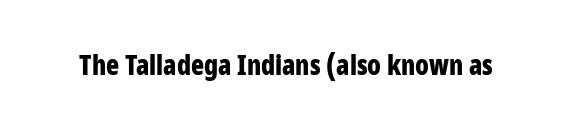
What stands out about the letter spacing? Nothing — it is the standard amount. No italicization has been applied; the sample stays upright. The gap between lines stays unmarked. Thick stems and heavy bowls — unmistakably bold.
